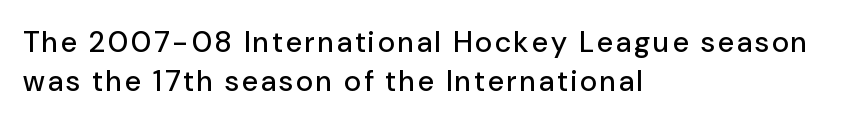
The image shows 29 px sans-serif type, upright; set left-aligned, normal line spacing (1.34x), not underlined; low stroke contrast and a medium x-height.
